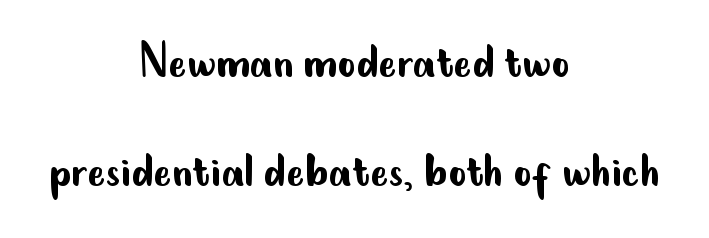
The image shows 55 px regular-weight, condensed sans-serif type, upright; set centered, loose line spacing (1.98x), normal letter spacing, not underlined; low stroke contrast and a small x-height.
